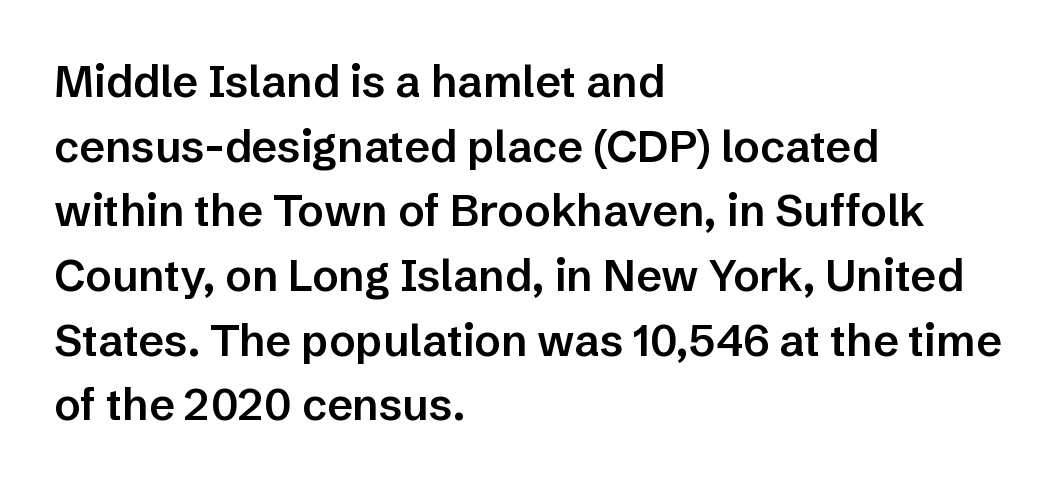
{"serif": "no", "italic": "no", "bold": "semi", "weight": "semibold", "width": "normal", "stroke_contrast": "low", "x_height": "medium", "monospaced": "no", "underline": "no", "align": "left", "line_spacing": "normal", "line_spacing_ratio": 1.47, "letter_spacing": "normal", "letter_spacing_em": 0.0, "glyph_px": 44}
